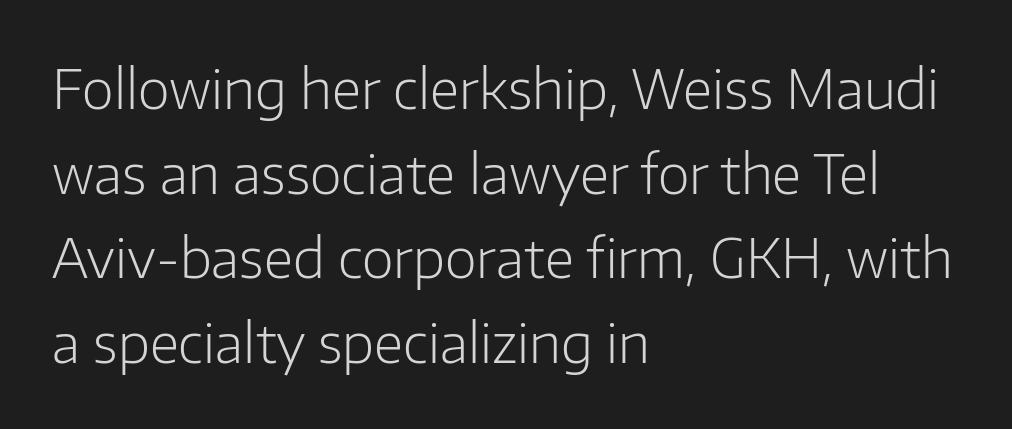
The designer went with a sans here, leaving each stem footless. Compared with typical body copy, the letter spacing here is the same. Has an underline been added? It has not. Vertically, the passage feels balanced, rows spaced as you'd expect. Ordinary non-slanted type is in use.
